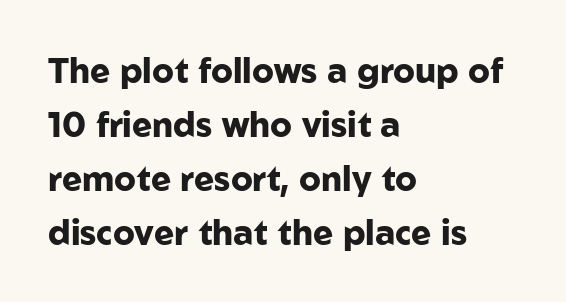
Each word holds together tightly as a unit, with standard inter-letter gaps. Left-aligned paragraph, ragged on the right. Students, this is bold: see how much ink each stroke carries. Descenders are the only things crossing below the line. Look at the bottom of the vertical strokes: they stop flat, with no serifs. The rows are spaced the way most documents space them.
